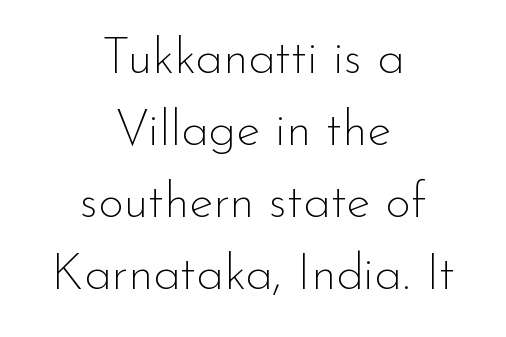
The image shows 50 px thin sans-serif type, upright; set centered, normal line spacing (1.44x), normal letter spacing, not underlined; low stroke contrast and a small x-height.
